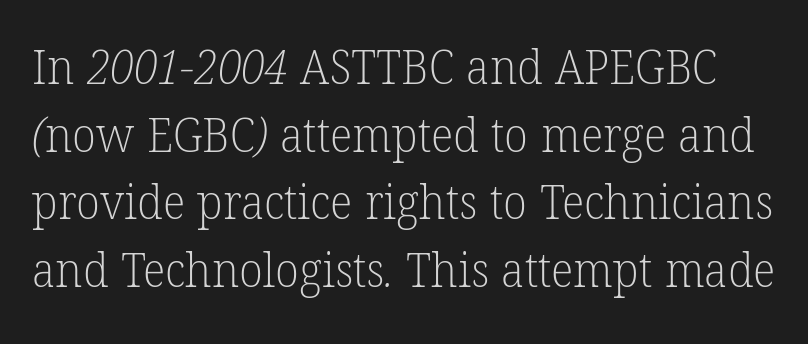
Small tapered or slab feet sit at the stroke ends, so this counts as serif. The letters advance in unequal steps, a hallmark of proportional type. The leading is moderate, giving the passage an even texture. Quick note: underline off. The letterforms sit shoulder to shoulder at normal distance.
